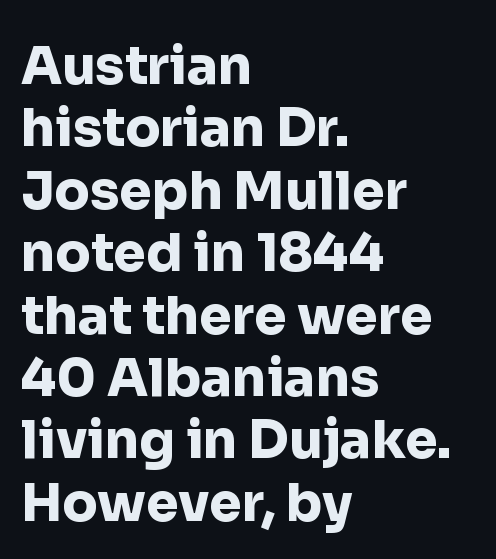
The image shows 52 px heavy sans-serif type, upright; set left-aligned, line spacing 1.2x, normal letter spacing, not underlined; low stroke contrast and a medium x-height.
